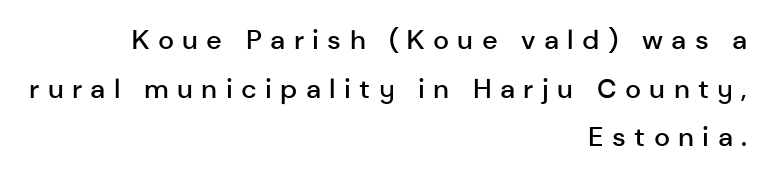
Observe the wide spacing: letters keep a clear distance from each other. The area under the type is left untouched. Firm but not heavy-handed strokes: this text is semibold. In terms of posture, this sample is upright.
